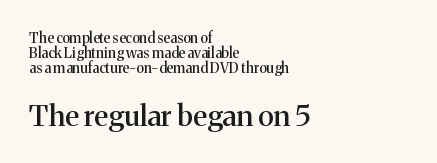
Here the second block reads like a headline and the first like body copy. The face used here is proportionally spaced, like ordinary book or web type. Descender tails drop into unmarked territory. Characters follow at the spacing the type designer built in. Designer's note — italics off, roman on. Whoever set this chose condensed vertical rhythm over breathing room.
